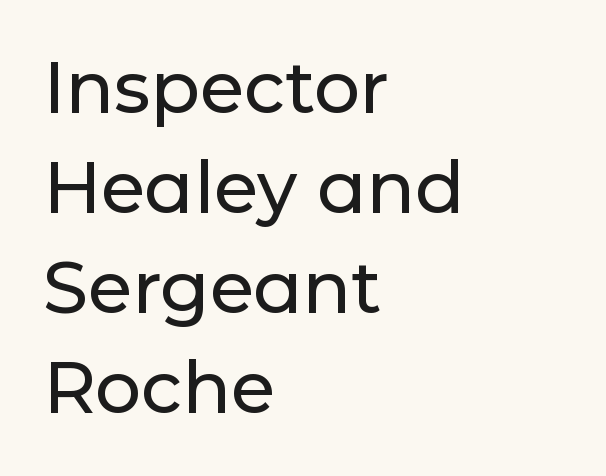
{"serif": "no", "italic": "no", "width": "normal", "stroke_contrast": "low", "x_height": "medium", "monospaced": "no", "underline": "no", "align": "left", "line_spacing": "normal", "line_spacing_ratio": 1.39, "letter_spacing": "normal", "letter_spacing_em": 0.0, "glyph_px": 72}
